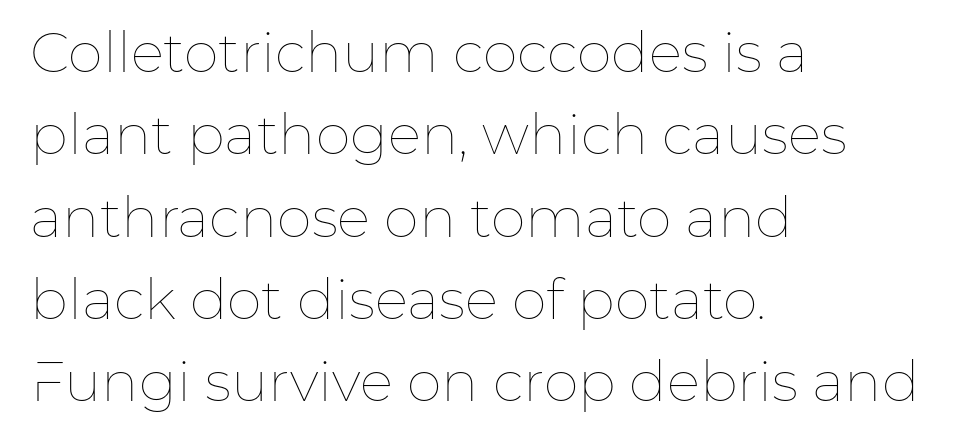
{"italic": "no", "bold": "no", "weight": "thin", "width": "normal", "stroke_contrast": "low", "x_height": "medium", "monospaced": "no", "underline": "no", "align": "left", "line_spacing": "normal", "line_spacing_ratio": 1.47, "letter_spacing": "normal", "letter_spacing_em": 0.0, "glyph_px": 56}
